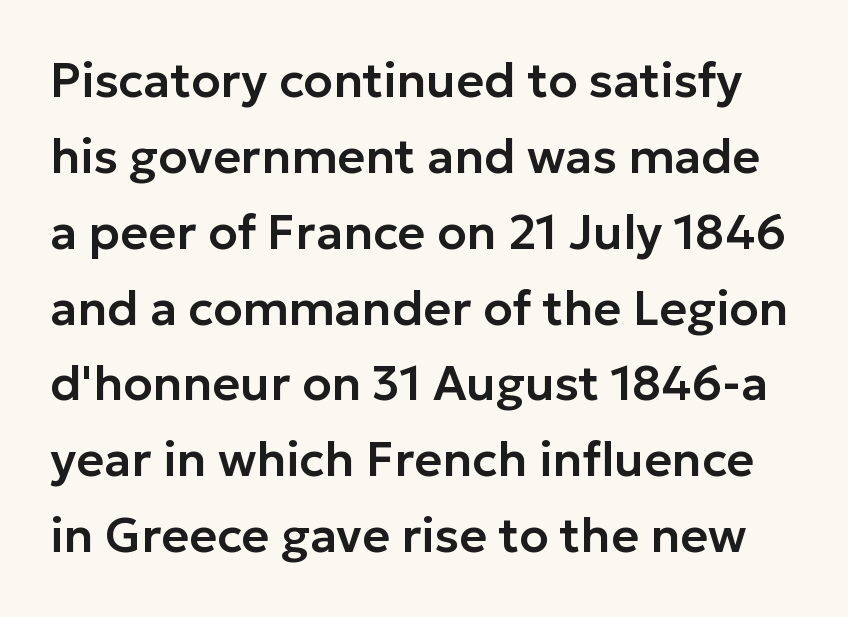
These lines are rendered in a variable-pitch font. You can tell it's not italic because the verticals are truly vertical. The line-height multiplier appears to be the usual default. Rule under the text: the space is simply empty. No extra tracking has been applied to these lines. Font category for this specimen: sans-serif.
